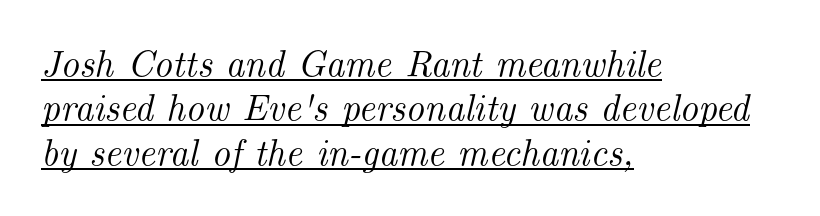
The image shows 37 px serif type, italic (leaning right); set left-aligned, line spacing 1.2x, normal letter spacing, underlined; medium stroke contrast and a small x-height.
